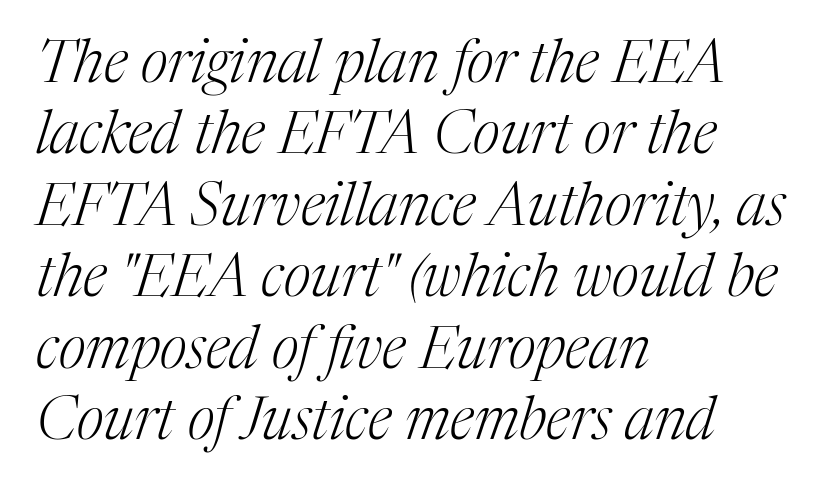
{"serif": "yes", "italic": "yes", "lean": "right", "slant_degrees": 17, "bold": "no", "weight": "light", "width": "normal", "stroke_contrast": "medium", "x_height": "medium", "monospaced": "no", "underline": "no", "align": "left", "line_spacing_ratio": 1.21, "letter_spacing": "normal", "letter_spacing_em": 0.0, "glyph_px": 59}
